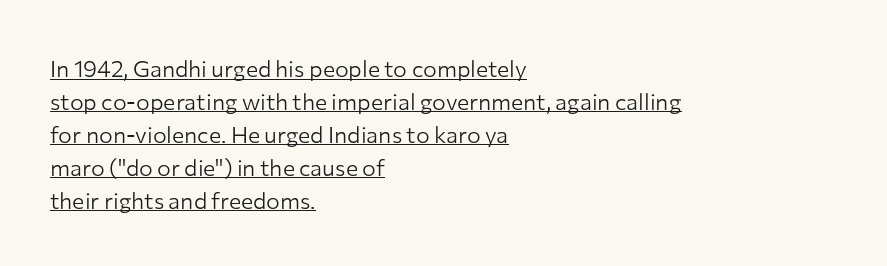
Every character sits straight up, as roman type does. Notice how descenders clear the ascenders below comfortably — that's standard leading. Inter-character spacing is left at the font's built-in metrics. Stems and bowls with no extra thickness — not bold.
